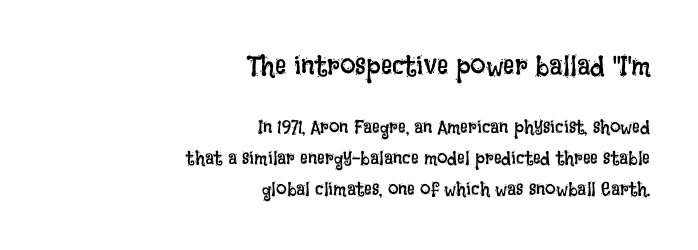
The image shows 28 px regular-weight, condensed type, upright; set right-aligned, normal line spacing (1.61x), normal letter spacing, not underlined; the first (top) block is 1.47x larger; low stroke contrast and a large x-height.
